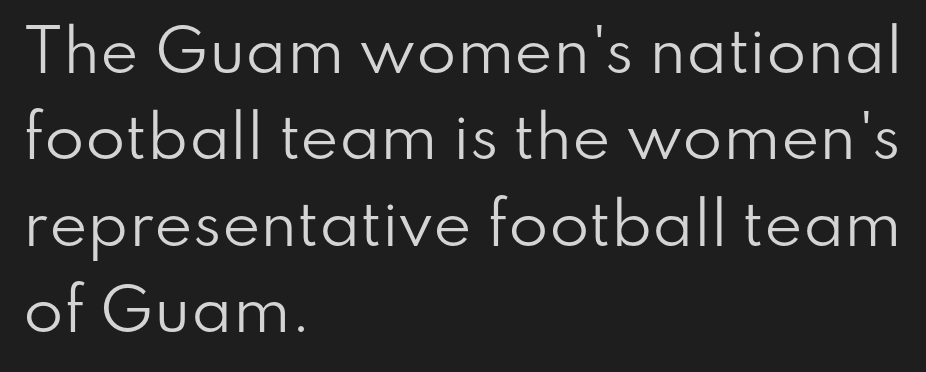
Q: Is the text bold? A: No.
Q: Is the text italic (slanted)? A: No, it is upright.
Q: Is the typeface a serif or a sans-serif typeface? A: Sans-serif.
Q: Is the text underlined? A: No.
Q: How is the paragraph aligned? A: Left-aligned.
Q: Is the spacing between letters normal or unusually wide? A: Normal.
Q: Is the spacing between lines tight, normal or loose? A: Normal.
Q: Width (condensed, normal, or wide)? A: Normal.
Q: Stroke contrast? A: Low.
Q: x-height? A: Small.
Q: Monospaced? A: No.
